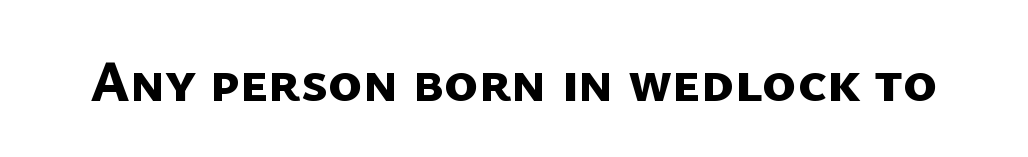
In terms of letterspacing, this is plain default setting. Nope, no serifs anywhere on these letters. Set as a true bold cut, around the 700 mark. The area under the type is left untouched. The letters advance in unequal steps, a hallmark of proportional type.
